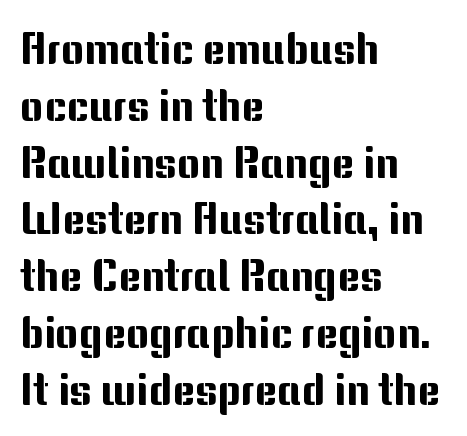
{"serif": "no", "italic": "no", "width": "normal", "stroke_contrast": "medium", "x_height": "medium", "monospaced": "no", "underline": "no", "align": "left", "line_spacing": "normal", "line_spacing_ratio": 1.29, "letter_spacing": "normal", "letter_spacing_em": 0.0, "glyph_px": 44}
